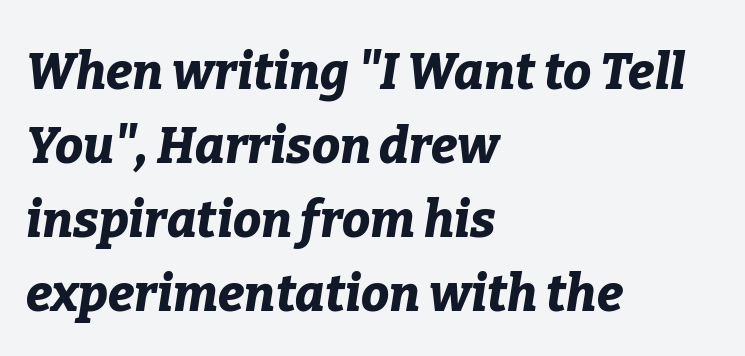
{"italic": "yes", "lean": "right", "slant_degrees": 9, "bold": "yes", "weight": "bold", "width": "normal", "stroke_contrast": "low", "x_height": "medium", "monospaced": "no", "underline": "no", "align": "left", "line_spacing": "normal", "line_spacing_ratio": 1.48, "letter_spacing": "normal", "letter_spacing_em": 0.0, "glyph_px": 50}
